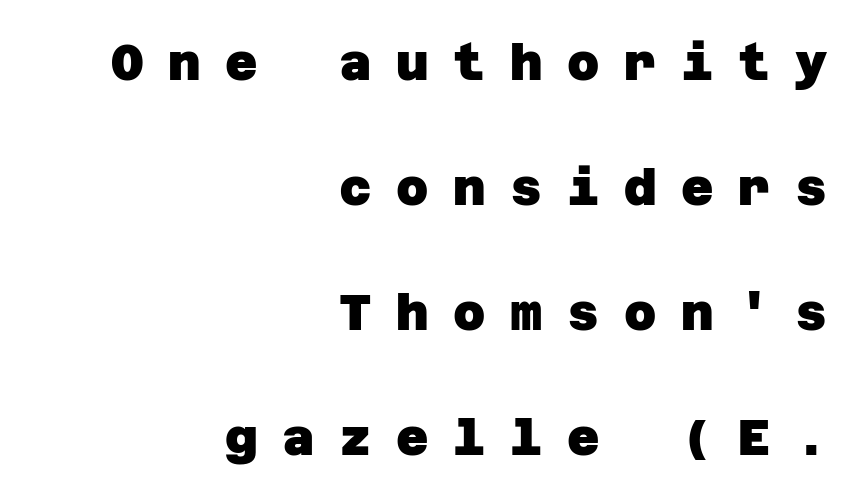
{"serif": "no", "bold": "yes", "weight": "heavy", "width": "normal", "stroke_contrast": "low", "x_height": "large", "underline": "no", "align": "right", "line_spacing": "loose", "line_spacing_ratio": 2.5, "letter_spacing": "wide", "letter_spacing_em": 0.49, "glyph_px": 50}
